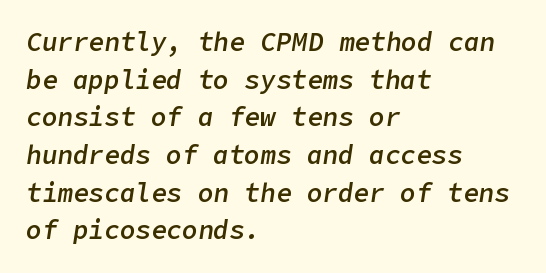
The image shows 26 px text type, italic (leaning right); set left-aligned, normal line spacing (1.45x), normal letter spacing, not underlined.
